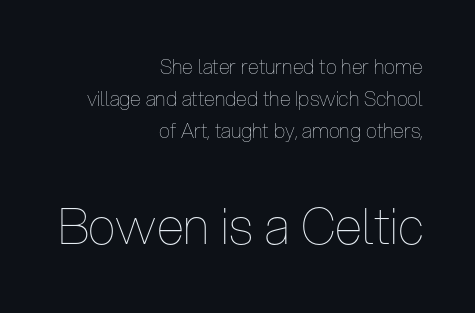
Characters remain perfectly vertical along every line. The typesetter chose a ragged-left arrangement here. Is this a fixed-width face? No — the glyphs have proportional, varying widths. The typesetting does not lean heavy: it is not bold. Tracking value appears to be zero — textbook default spacing.
